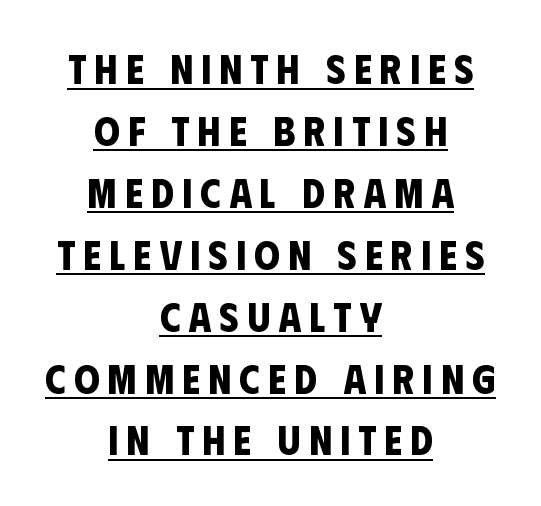
These lines are rendered in a variable-pitch font. This is underlined copy, the kind a proofreader might mark for attention. The font is running at its bold setting. Spacing between characters has been opened up far beyond the box default. This rendering uses center alignment, leaving both contours irregular but symmetric. The text was rendered using a sans face with plain stroke endings.
